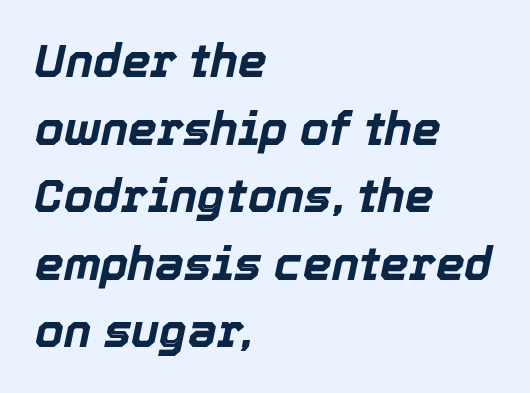
{"italic": "yes", "lean": "right", "slant_degrees": 12, "bold": "yes", "weight": "bold", "width": "normal", "x_height": "medium", "monospaced": "no", "underline": "no", "align": "left", "line_spacing": "normal", "line_spacing_ratio": 1.47, "letter_spacing": "normal", "letter_spacing_em": 0.0, "glyph_px": 46}
